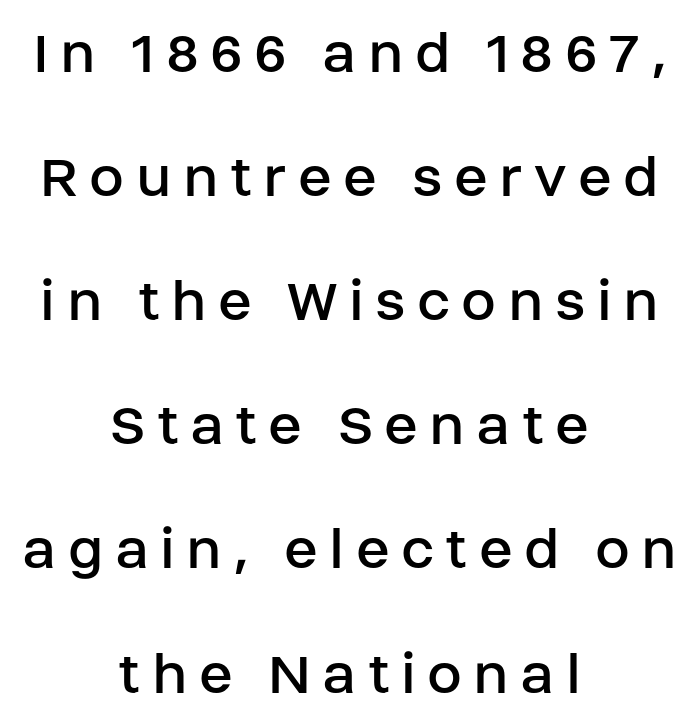
Q: Is the text bold? A: No.
Q: Is the text italic (slanted)? A: No, it is upright.
Q: Is the typeface a serif or a sans-serif typeface? A: Sans-serif.
Q: Is the text underlined? A: No.
Q: How is the paragraph aligned? A: Centered.
Q: Is the spacing between lines tight, normal or loose? A: Loose.
Q: Width (condensed, normal, or wide)? A: Normal.
Q: Stroke contrast? A: Low.
Q: x-height? A: Large.
Q: Monospaced? A: No.
